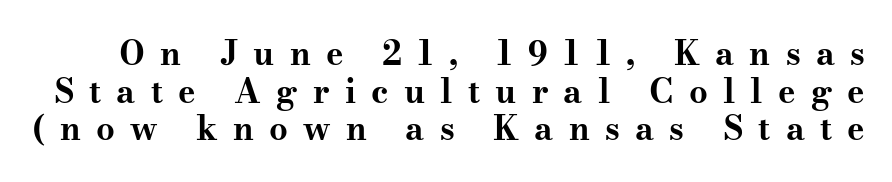
The tracking jumps out immediately: characters are airy and widely separated. Each row of text sits above clean, open space. Look at the bottom of the vertical strokes: they flare into serifs here. A typesetter would call this leading minimal, almost set solid.
